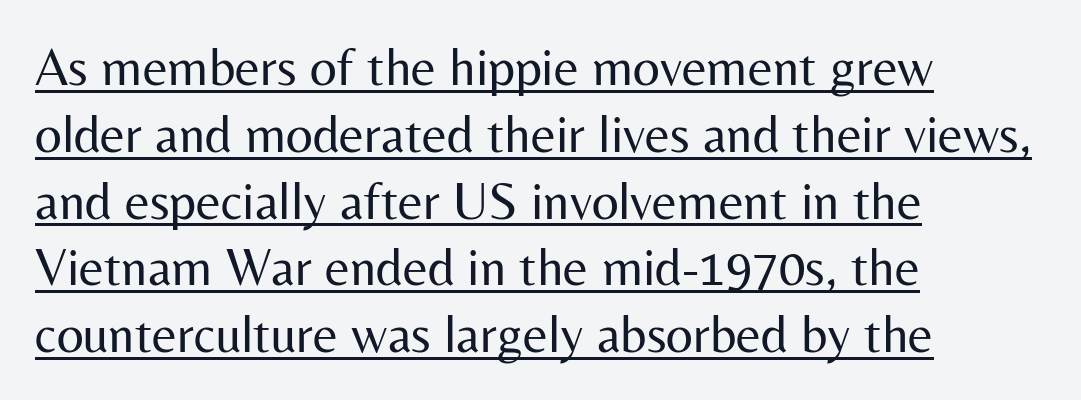
The image shows 53 px regular-weight sans-serif type, upright; set left-aligned, normal line spacing (1.26x), normal letter spacing, underlined; medium stroke contrast and a medium x-height.
